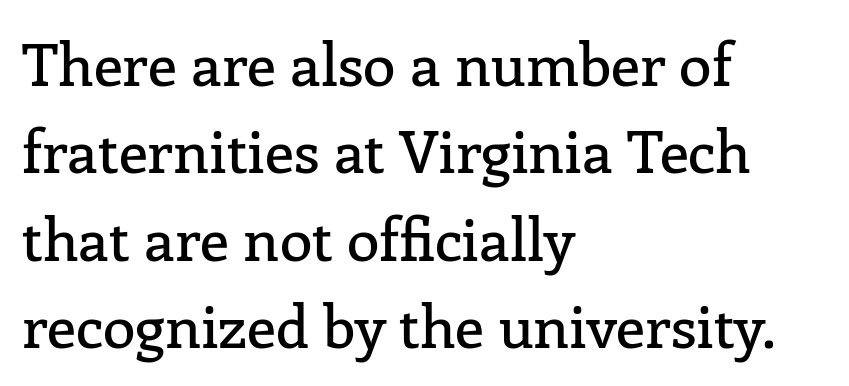
Q: Is the text italic (slanted)? A: No, it is upright.
Q: Is the typeface a serif or a sans-serif typeface? A: Serif.
Q: Is the text underlined? A: No.
Q: How is the paragraph aligned? A: Left-aligned.
Q: Is the spacing between letters normal or unusually wide? A: Normal.
Q: Is the spacing between lines tight, normal or loose? A: Normal.
Q: Width (condensed, normal, or wide)? A: Normal.
Q: Stroke contrast? A: Low.
Q: x-height? A: Medium.
Q: Monospaced? A: No.
